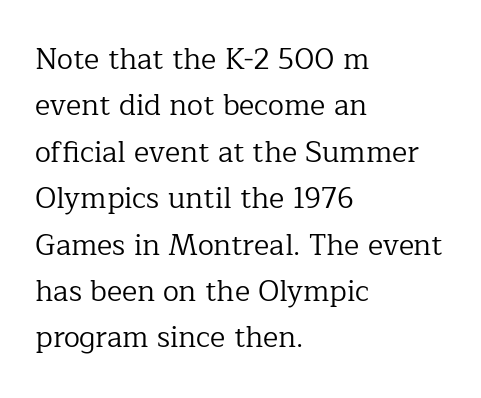
The image shows 29 px regular-weight serif type, upright; set left-aligned, normal line spacing (1.6x), normal letter spacing, not underlined; low stroke contrast and a medium x-height.
